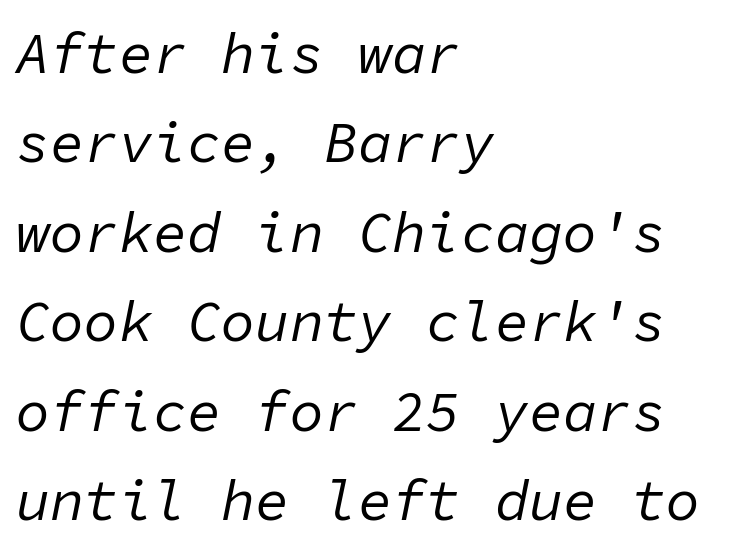
The image shows 57 px regular-weight type, italic (leaning right), monospaced; set left-aligned, normal line spacing (1.57x), normal letter spacing, not underlined; low stroke contrast and a medium x-height.
